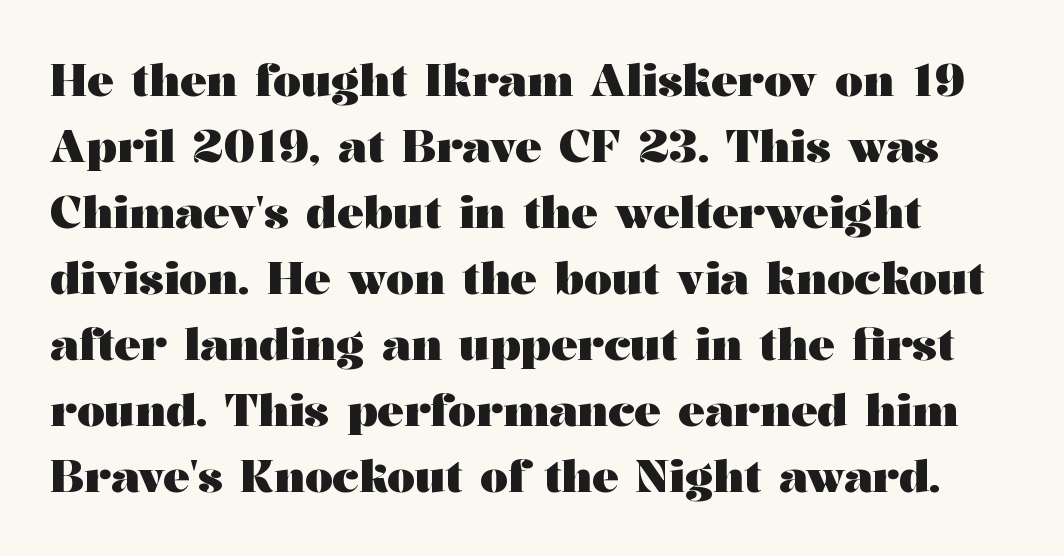
Q: Is the text bold? A: Yes.
Q: Is the text italic (slanted)? A: No, it is upright.
Q: Is the typeface a serif or a sans-serif typeface? A: Serif.
Q: Is the text underlined? A: No.
Q: Is the spacing between letters normal or unusually wide? A: Normal.
Q: Is the spacing between lines tight, normal or loose? A: Normal.
Q: Width (condensed, normal, or wide)? A: Wide.
Q: Stroke contrast? A: Medium.
Q: x-height? A: Medium.
Q: Monospaced? A: No.
